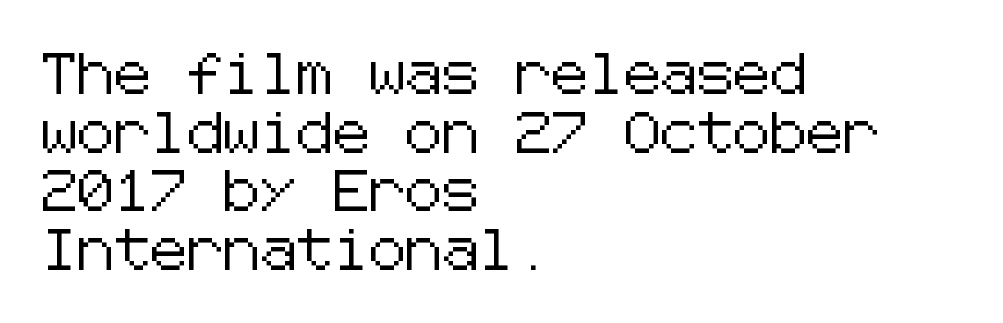
{"serif": "no", "italic": "no", "width": "normal", "stroke_contrast": "low", "x_height": "medium", "underline": "no", "align": "left", "line_spacing": "normal", "line_spacing_ratio": 1.43, "letter_spacing": "normal", "letter_spacing_em": 0.0, "glyph_px": 41}
